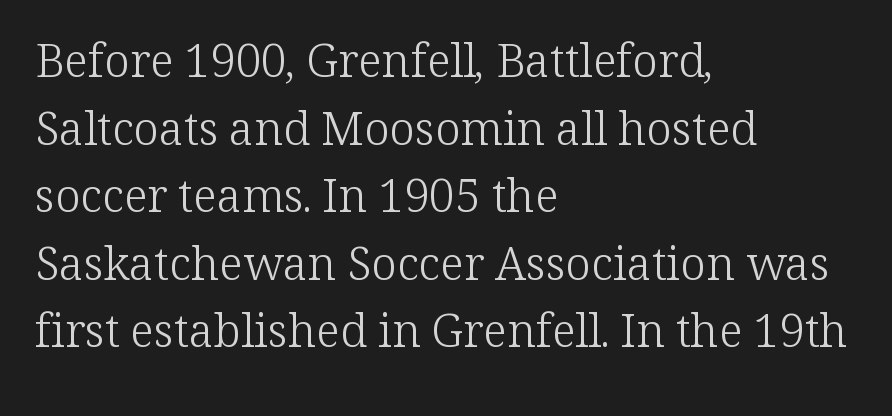
The image shows 46 px light serif type, upright; set left-aligned, normal line spacing (1.47x), normal letter spacing, not underlined; low stroke contrast and a medium x-height.
